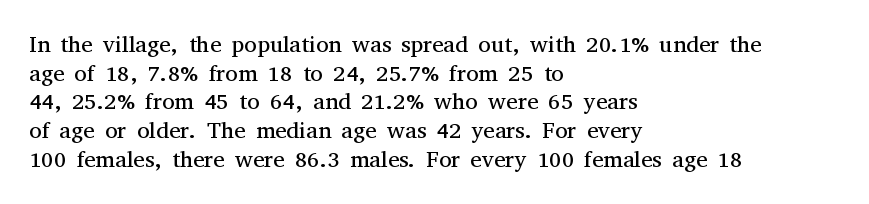
{"italic": "no", "bold": "no", "underline": "no", "align": "left", "line_spacing": "normal", "line_spacing_ratio": 1.25, "letter_spacing": "normal", "letter_spacing_em": 0.0, "glyph_px": 23}
